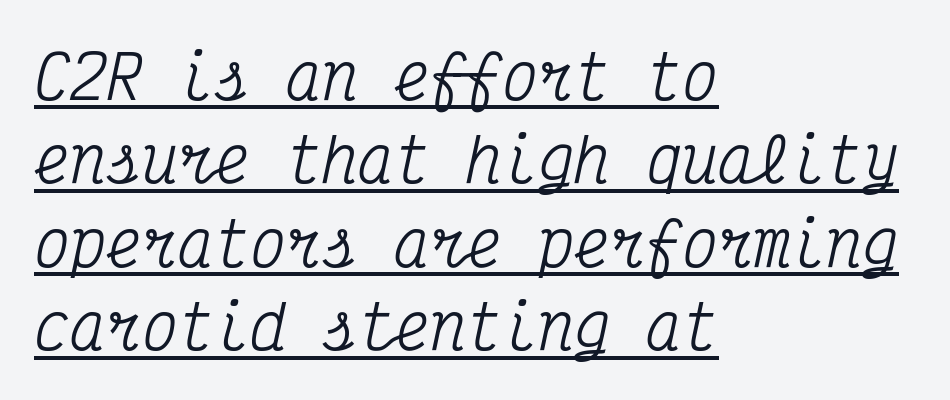
Looks like terminal output: every glyph gets an equal slot. The gaps between neighbouring characters are ordinary and unremarkable. In terms of letterform style, serifs are clearly present. One glance says typical: line gaps are just what's usual. The specimen includes a rule beneath the text block's lines.
